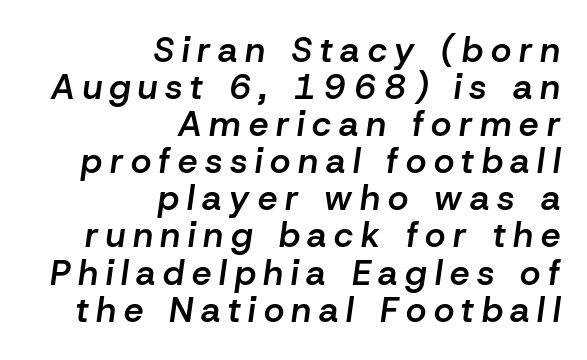
Q: Is the text bold? A: Semi-bold.
Q: Is the text italic (slanted)? A: Yes, it leans right by about 8 degrees.
Q: Is the text underlined? A: No.
Q: How is the paragraph aligned? A: Right-aligned.
Q: Is the spacing between letters normal or unusually wide? A: Unusually wide.
Q: Is the spacing between lines tight, normal or loose? A: Tight.
Q: Width (condensed, normal, or wide)? A: Normal.
Q: Stroke contrast? A: Low.
Q: x-height? A: Medium.
Q: Monospaced? A: No.
